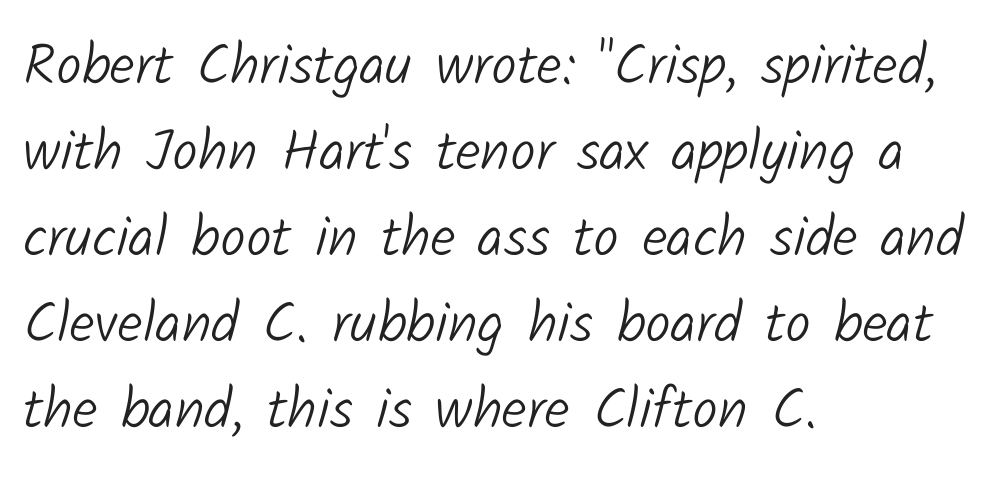
{"serif": "no", "bold": "no", "weight": "light", "width": "normal", "stroke_contrast": "low", "x_height": "medium", "monospaced": "no", "underline": "no", "align": "left", "line_spacing": "normal", "line_spacing_ratio": 1.51, "letter_spacing": "normal", "letter_spacing_em": 0.0, "glyph_px": 57}
